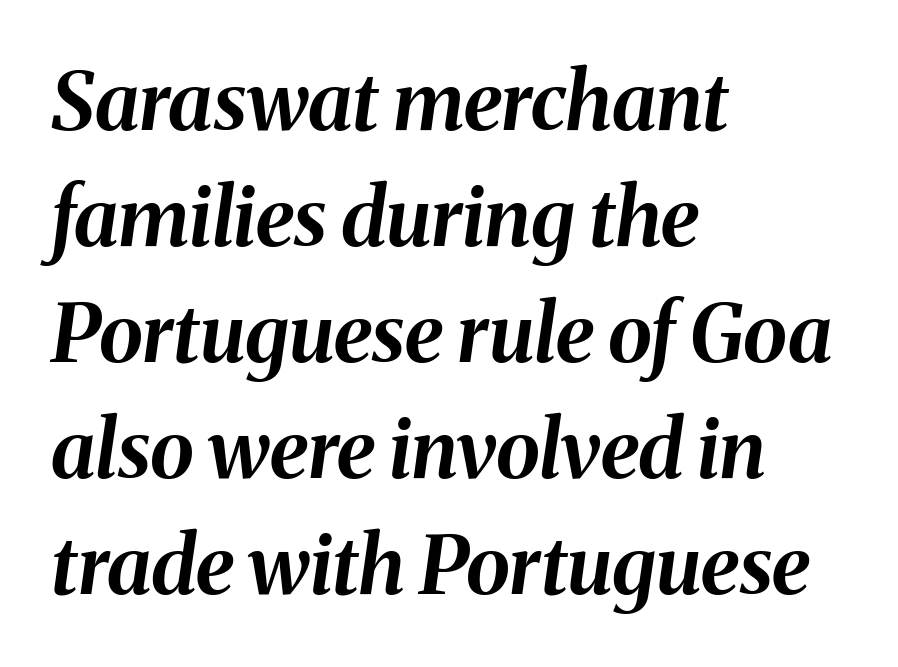
Q: Is the text bold? A: Yes.
Q: Is the text italic (slanted)? A: Yes, it leans right by about 8 degrees.
Q: Is the text underlined? A: No.
Q: How is the paragraph aligned? A: Left-aligned.
Q: Is the spacing between letters normal or unusually wide? A: Normal.
Q: Is the spacing between lines tight, normal or loose? A: Normal.
Q: Width (condensed, normal, or wide)? A: Normal.
Q: Stroke contrast? A: Medium.
Q: x-height? A: Medium.
Q: Monospaced? A: No.
